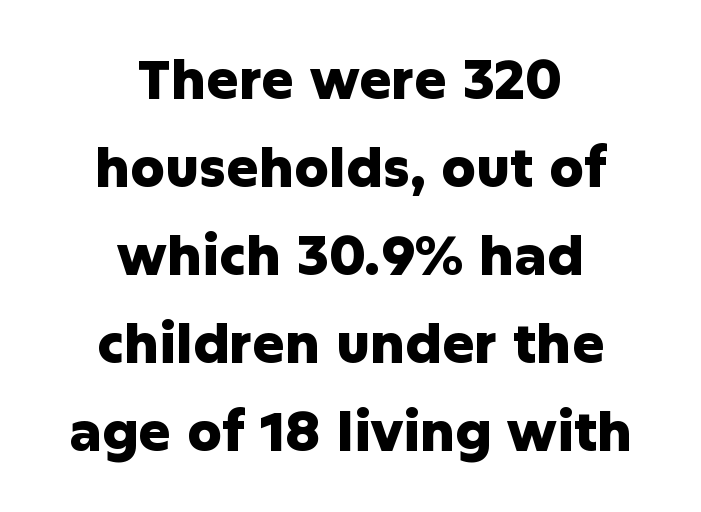
The image shows 54 px heavy sans-serif type, upright; set centered, normal line spacing (1.63x), normal letter spacing, not underlined; low stroke contrast and a medium x-height.
